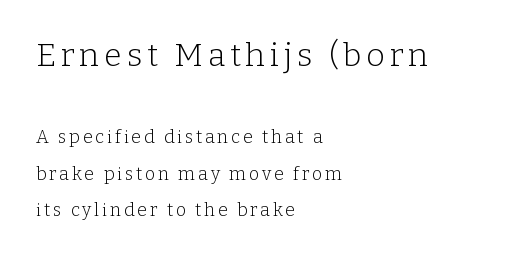
{"serif": "yes", "italic": "no", "bold": "no", "weight": "light", "width": "normal", "stroke_contrast": "low", "x_height": "medium", "monospaced": "no", "underline": "no", "align": "left", "line_spacing": "loose", "line_spacing_ratio": 2.02, "larger_block": "first", "size_ratio": 1.78, "glyph_px": 32}
